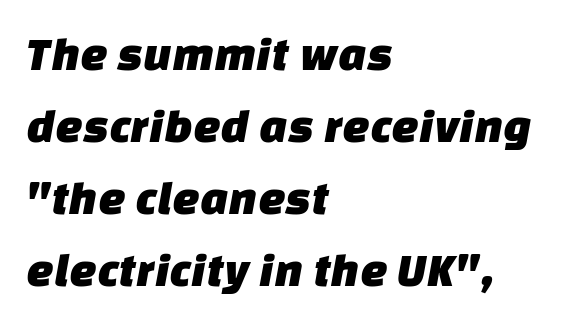
Q: Is the typeface a serif or a sans-serif typeface? A: Sans-serif.
Q: Is the text underlined? A: No.
Q: How is the paragraph aligned? A: Left-aligned.
Q: Is the spacing between letters normal or unusually wide? A: Normal.
Q: Is the spacing between lines tight, normal or loose? A: Normal.
Q: Width (condensed, normal, or wide)? A: Normal.
Q: Stroke contrast? A: Low.
Q: x-height? A: Large.
Q: Monospaced? A: No.
